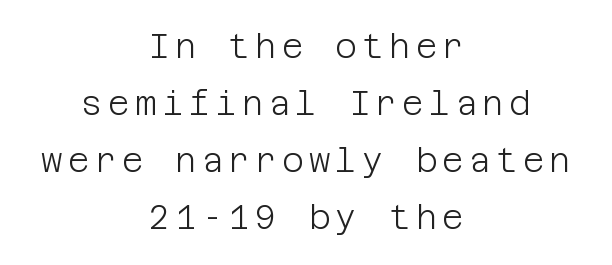
Q: Is the text bold? A: No.
Q: Is the text italic (slanted)? A: No, it is upright.
Q: Is the typeface a serif or a sans-serif typeface? A: Sans-serif.
Q: Is the text underlined? A: No.
Q: How is the paragraph aligned? A: Centered.
Q: Width (condensed, normal, or wide)? A: Normal.
Q: Stroke contrast? A: Low.
Q: x-height? A: Large.
